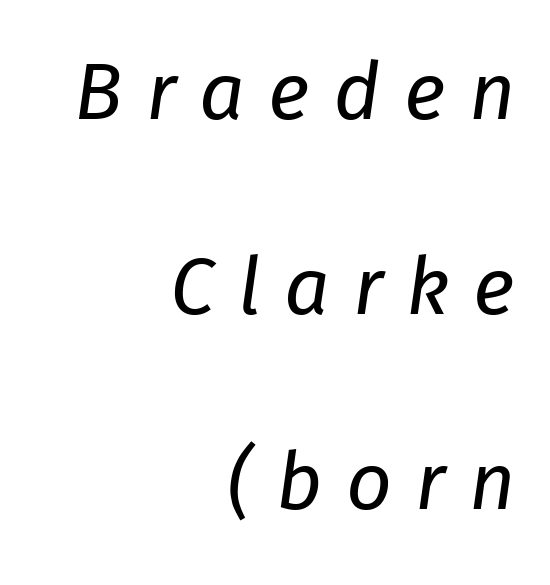
The image shows 80 px regular-weight type, italic (leaning right); set right-aligned, loose line spacing (2.44x), unusually wide letter spacing (+0.29 em), not underlined; low stroke contrast and a medium x-height.
